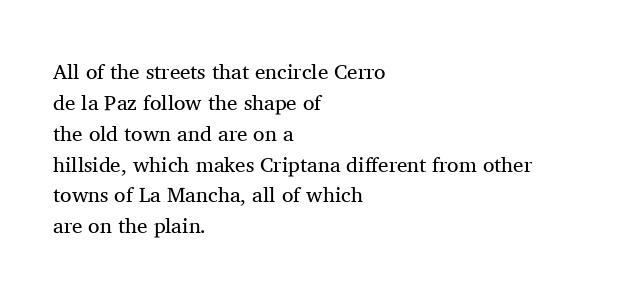
Q: Is the text bold? A: No.
Q: Is the text italic (slanted)? A: No, it is upright.
Q: Is the text underlined? A: No.
Q: How is the paragraph aligned? A: Left-aligned.
Q: Is the spacing between letters normal or unusually wide? A: Normal.
Q: Is the spacing between lines tight, normal or loose? A: Normal.
